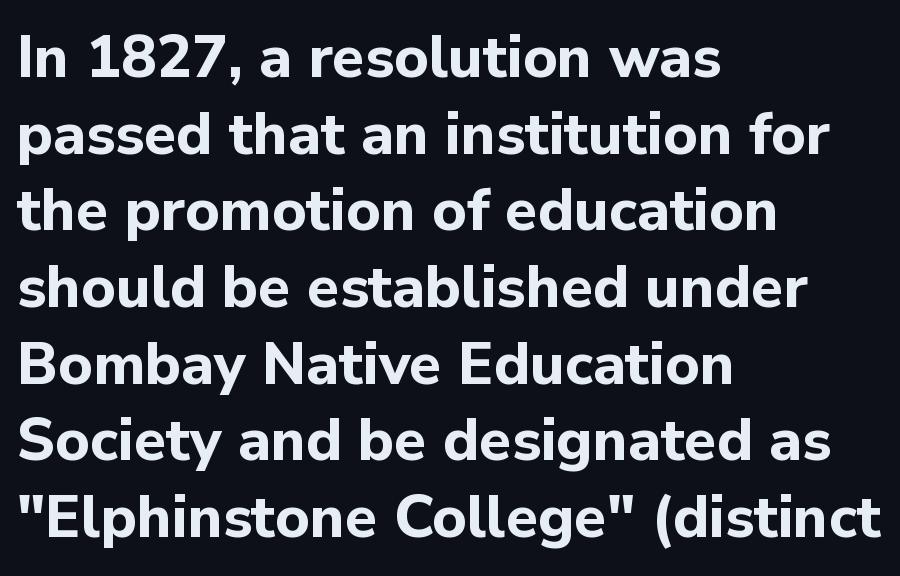
The image shows 59 px bold sans-serif type, upright; set left-aligned, normal line spacing (1.3x), normal letter spacing, not underlined; low stroke contrast and a medium x-height.
